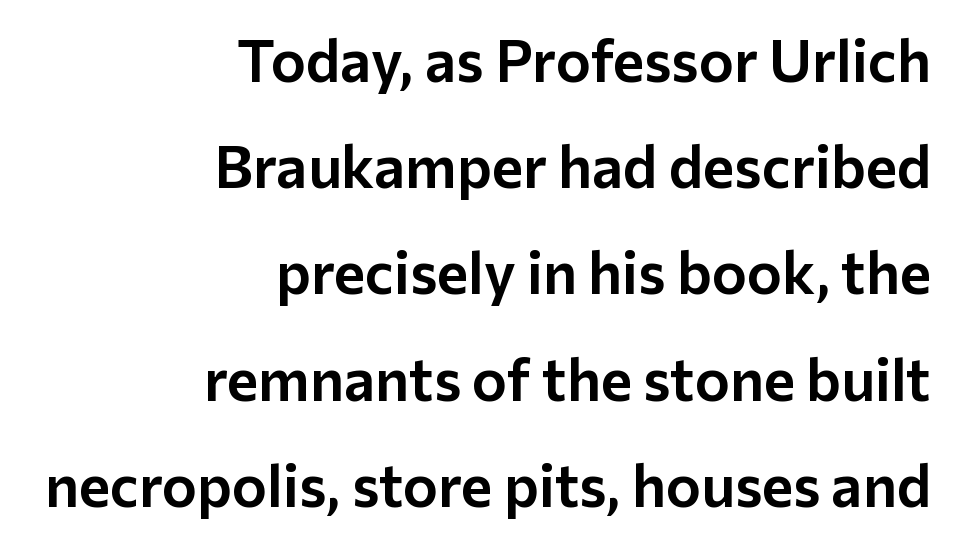
The axis of the letterforms is exactly vertical. The specimen omits any rule beneath the text block's lines. Unlike a traditional serif, this face leaves its strokes unadorned. Letter spacing: default. Do the characters align in a grid? No, the font is proportional.
